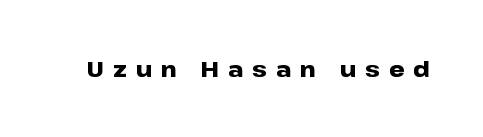
{"italic": "no", "bold": "yes", "underline": "no", "letter_spacing": "wide", "letter_spacing_em": 0.41, "glyph_px": 22}
